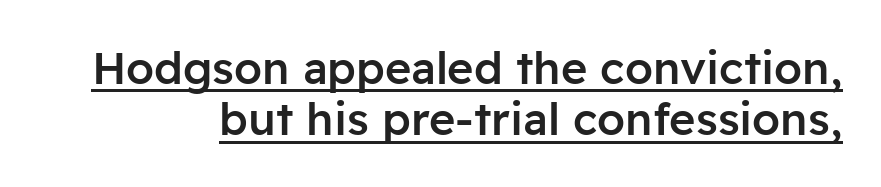
The image shows 45 px semibold sans-serif type, upright; set tight line spacing (1.14x), normal letter spacing, underlined; low stroke contrast and a medium x-height.
